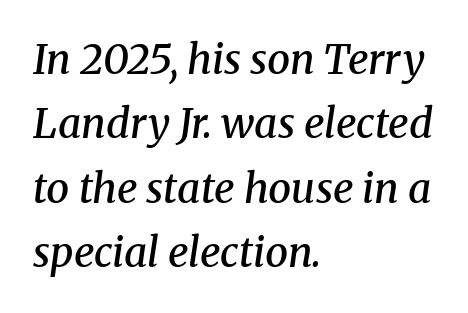
{"serif": "yes", "italic": "yes", "lean": "right", "slant_degrees": 8, "bold": "semi", "weight": "semibold", "width": "normal", "stroke_contrast": "medium", "x_height": "medium", "monospaced": "no", "underline": "no", "align": "left", "line_spacing": "normal", "line_spacing_ratio": 1.57, "letter_spacing": "normal", "letter_spacing_em": 0.0, "glyph_px": 41}
